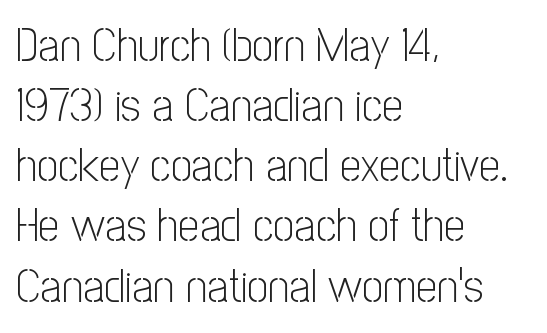
The image shows 47 px light, condensed sans-serif type, upright; set left-aligned, normal line spacing (1.28x), normal letter spacing, not underlined; low stroke contrast and a medium x-height.
